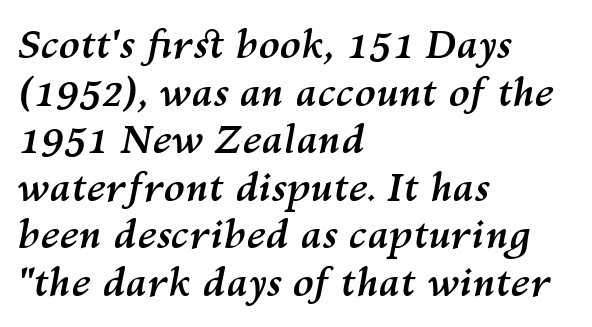
{"italic": "yes", "lean": "right", "slant_degrees": 10, "bold": "yes", "weight": "semibold", "width": "normal", "stroke_contrast": "medium", "x_height": "medium", "monospaced": "no", "underline": "no", "align": "left", "line_spacing_ratio": 1.22, "letter_spacing": "normal", "letter_spacing_em": 0.0, "glyph_px": 39}
